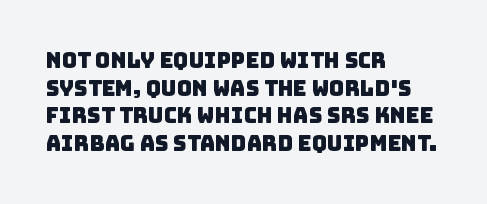
The leading is moderate, giving the passage an even texture. The text block is weighted toward the left margin, trailing off unevenly rightward. Look at the tracking — it's just the regular setting, nothing added. Honestly, there is no underline to notice here at all.
